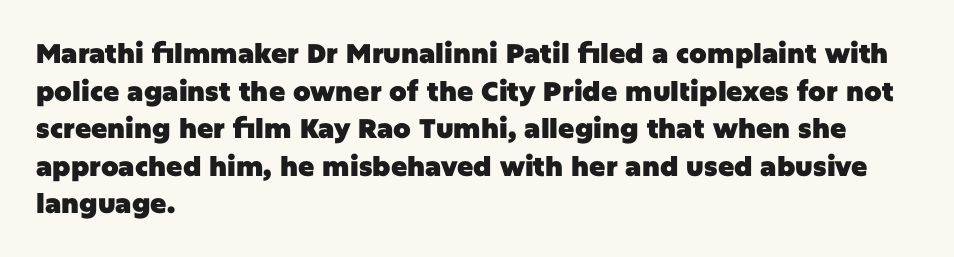
{"italic": "no", "bold": "yes", "underline": "no", "align": "left", "line_spacing": "normal", "line_spacing_ratio": 1.39, "letter_spacing": "normal", "letter_spacing_em": 0.0, "glyph_px": 27}
